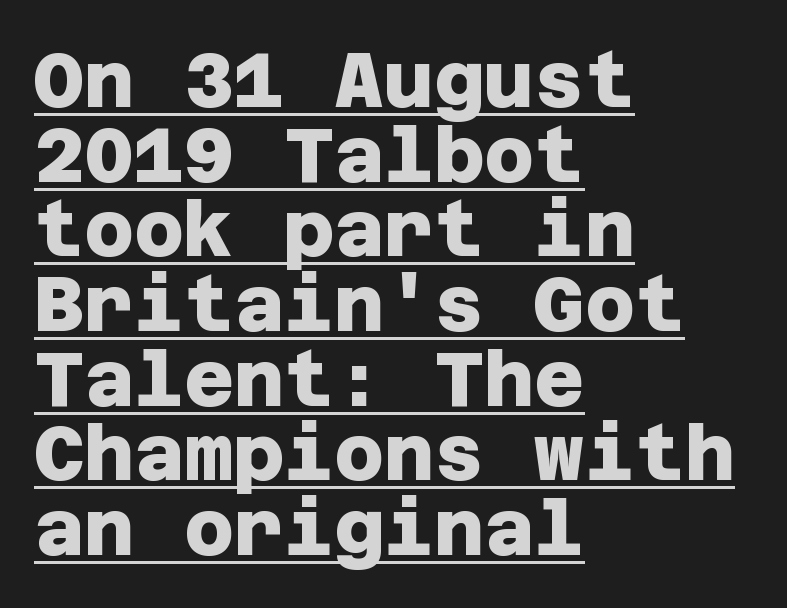
The block of text is dense from top to bottom, with scant space between rows. Students, observe the line beneath the letters — that is underlining. The rendering uses a bold face; every stroke is thick and dark. Caption: multi-line text, flush left, ragged right. Font category for this specimen: sans-serif.
